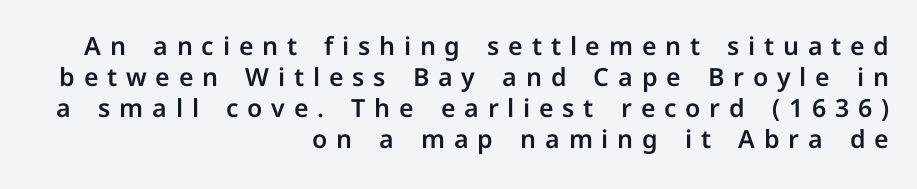
{"italic": "no", "underline": "no", "align": "right", "line_spacing_ratio": 1.24, "letter_spacing": "wide", "letter_spacing_em": 0.35, "glyph_px": 25}
